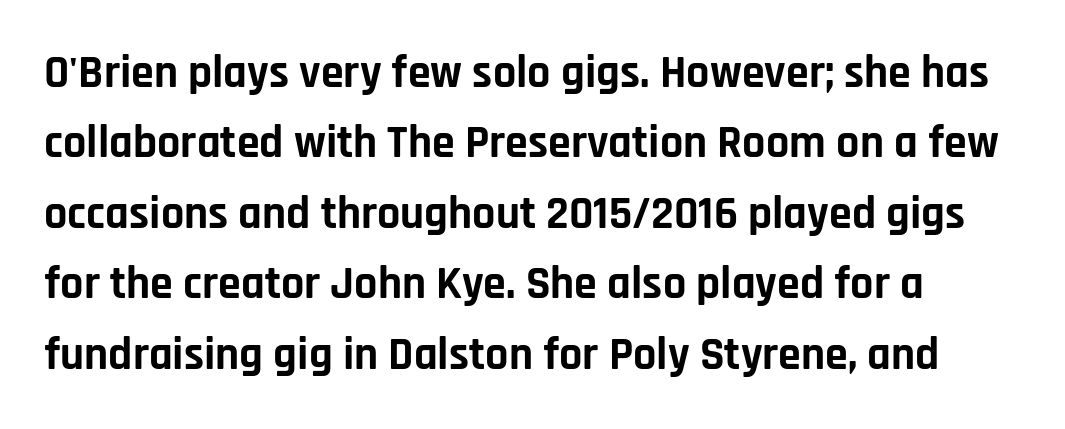
Emphasis by weight is at full strength: bold. Summary of vertical rhythm: regular, with standard interline spacing. The words here are not underlined. There is no visible air inserted between adjacent glyphs. When letters stand straight like this, we call the style roman or upright.
